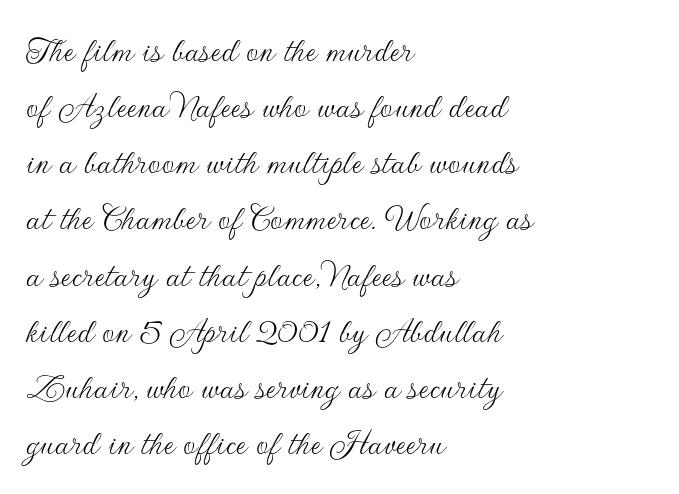
Q: Is the text bold? A: No.
Q: Is the text italic (slanted)? A: Yes.
Q: Is the typeface a serif or a sans-serif typeface? A: Sans-serif.
Q: Is the text underlined? A: No.
Q: How is the paragraph aligned? A: Left-aligned.
Q: Is the spacing between letters normal or unusually wide? A: Normal.
Q: Is the spacing between lines tight, normal or loose? A: Normal.
Q: Width (condensed, normal, or wide)? A: Normal.
Q: Stroke contrast? A: Low.
Q: x-height? A: Small.
Q: Monospaced? A: No.
